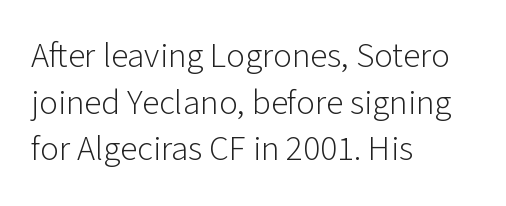
Notice how the stems are strictly vertical — no italics here. Proportional: the letters do not fall into vertical columns. Each row of text sits above clean, open space. Does extra space separate the letters? No, they use regular spacing. Observe the absence of serifs on each vertical stroke in this sample. Is there much room between lines? A standard amount, neither cramped nor airy.
